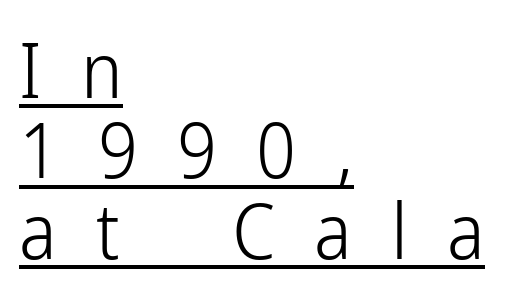
{"serif": "no", "italic": "no", "bold": "no", "weight": "light", "width": "condensed", "stroke_contrast": "low", "x_height": "medium", "monospaced": "no", "underline": "yes", "align": "left", "line_spacing": "tight", "line_spacing_ratio": 1.03, "letter_spacing": "wide", "letter_spacing_em": 0.5, "glyph_px": 78}
